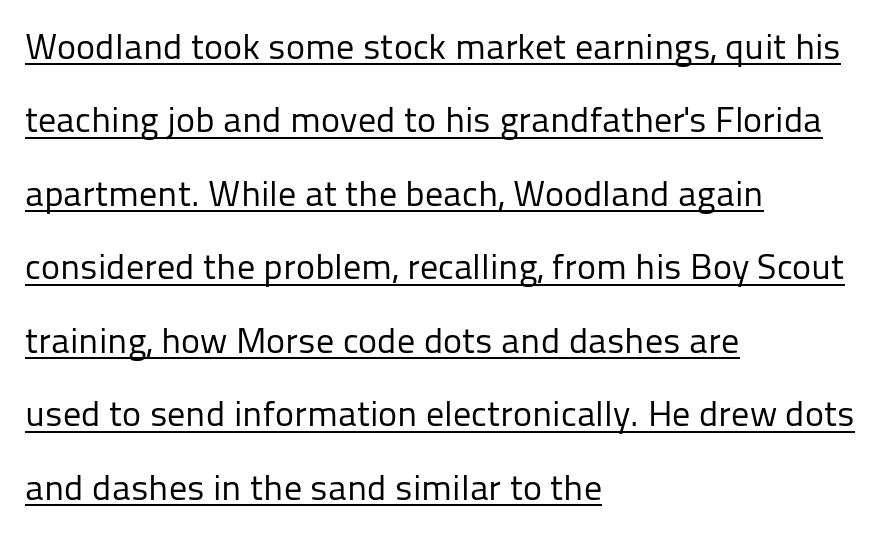
The image shows 36 px regular-weight sans-serif type, upright; set left-aligned, loose line spacing (2.04x), normal letter spacing, underlined; low stroke contrast and a medium x-height.
